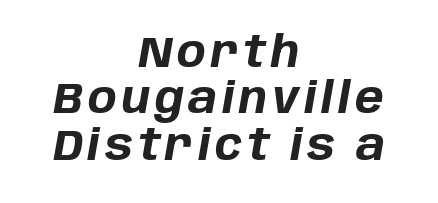
The rendering uses a bold face; every stroke is thick and dark. One-word summary of the alignment: center. Style check: oblique. This sample has the flowing, uneven cadence of proportional lettering.
